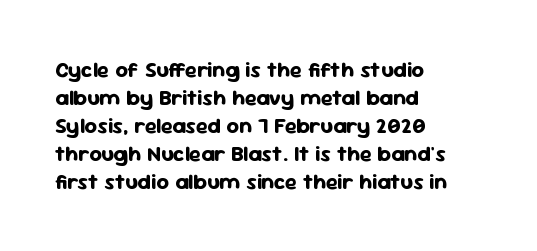
{"italic": "no", "bold": "yes", "underline": "no", "align": "left", "line_spacing": "normal", "line_spacing_ratio": 1.27, "letter_spacing": "normal", "letter_spacing_em": 0.0, "glyph_px": 22}
